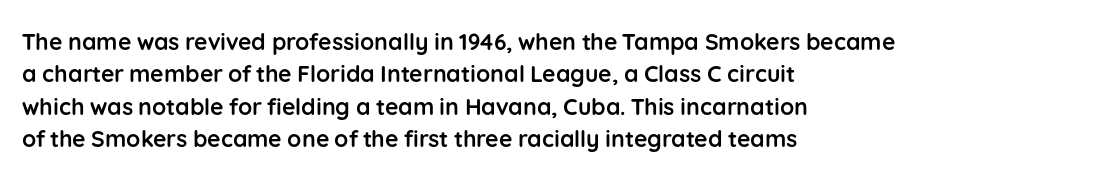
The image shows 23 px bold type, upright; set left-aligned, normal line spacing (1.41x), normal letter spacing, not underlined.
